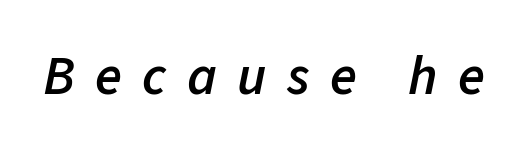
The image shows 55 px semibold type, italic (leaning right); set unusually wide letter spacing (+0.37 em), not underlined; low stroke contrast and a medium x-height.
